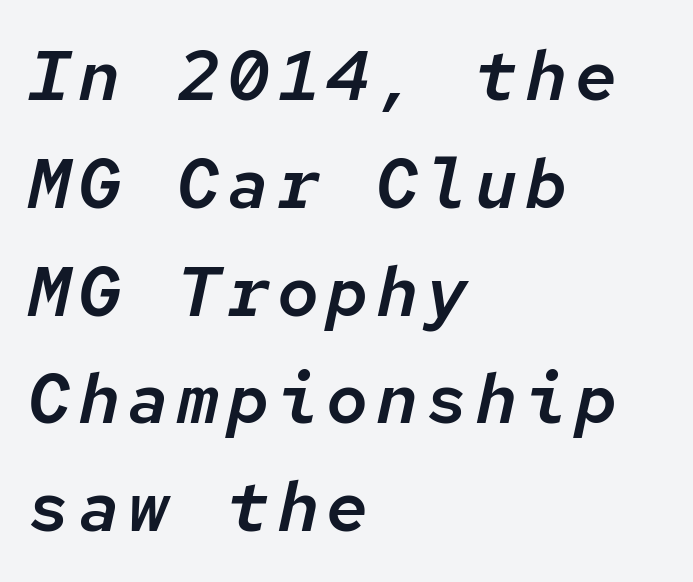
The image shows 70 px text type, italic (leaning right), monospaced; set left-aligned, normal line spacing (1.54x), not underlined; low stroke contrast and a medium x-height.
